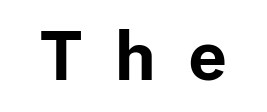
Q: Is the text bold? A: Yes.
Q: Is the text italic (slanted)? A: No, it is upright.
Q: Is the typeface a serif or a sans-serif typeface? A: Sans-serif.
Q: Is the text underlined? A: No.
Q: Is the spacing between letters normal or unusually wide? A: Unusually wide.
Q: Width (condensed, normal, or wide)? A: Normal.
Q: Stroke contrast? A: Low.
Q: x-height? A: Medium.
Q: Monospaced? A: No.
